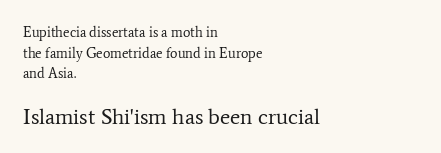
Q: Is the text bold? A: No.
Q: Is the text italic (slanted)? A: No, it is upright.
Q: Is the text underlined? A: No.
Q: How is the paragraph aligned? A: Left-aligned.
Q: Is the spacing between letters normal or unusually wide? A: Normal.
Q: Is the spacing between lines tight, normal or loose? A: Normal.
Q: Which block of text is set in a larger size, the first (top) or the second (bottom)? A: The second (bottom) one.
